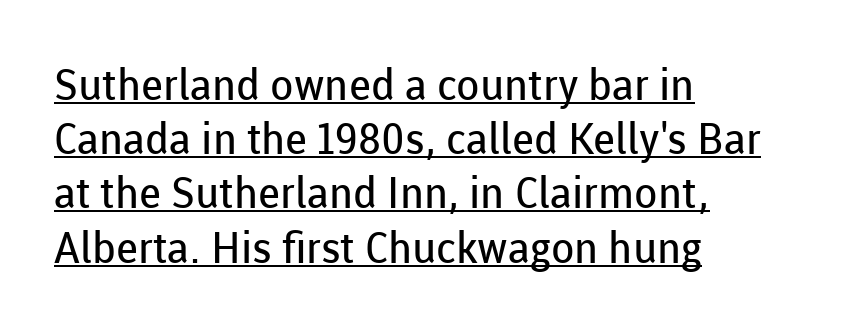
Q: Is the text bold? A: No.
Q: Is the text italic (slanted)? A: No, it is upright.
Q: Is the typeface a serif or a sans-serif typeface? A: Sans-serif.
Q: Is the text underlined? A: Yes.
Q: How is the paragraph aligned? A: Left-aligned.
Q: Is the spacing between letters normal or unusually wide? A: Normal.
Q: Is the spacing between lines tight, normal or loose? A: Normal.
Q: Width (condensed, normal, or wide)? A: Normal.
Q: Stroke contrast? A: Low.
Q: x-height? A: Medium.
Q: Monospaced? A: No.
